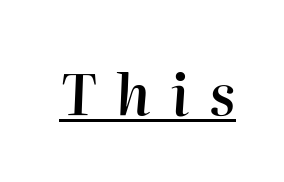
The image shows 56 px semibold type, italic (leaning right); set unusually wide letter spacing (+0.36 em), underlined; high stroke contrast and a medium x-height.
